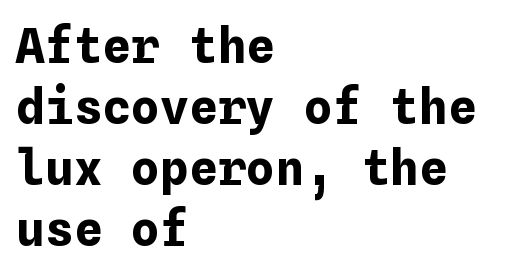
Every stem runs plumb, perpendicular to the baseline. Rows of type keep a routine distance in the vertical direction. Every letter is thick-stroked: bold, no question. Teacher's note: observe the even left margin — that is flush-left alignment.
